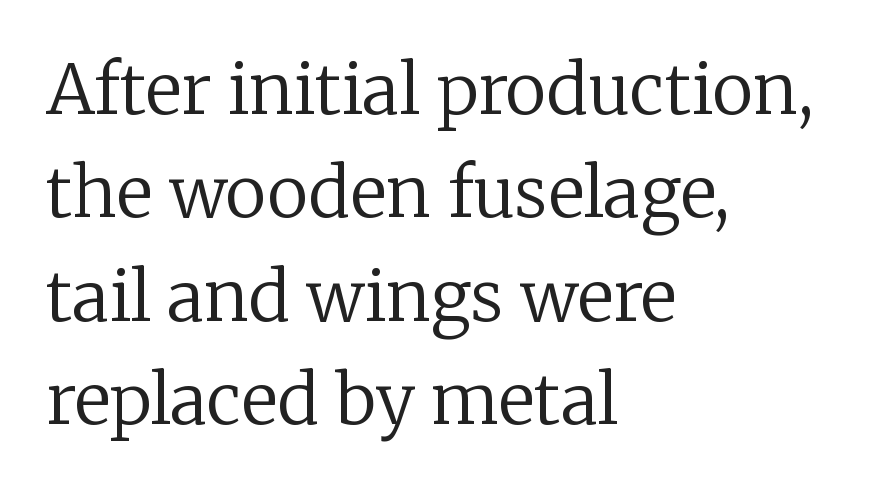
{"serif": "yes", "italic": "no", "bold": "no", "weight": "regular", "width": "normal", "stroke_contrast": "low", "x_height": "medium", "monospaced": "no", "underline": "no", "align": "left", "line_spacing": "normal", "line_spacing_ratio": 1.5, "letter_spacing": "normal", "letter_spacing_em": 0.0, "glyph_px": 69}
